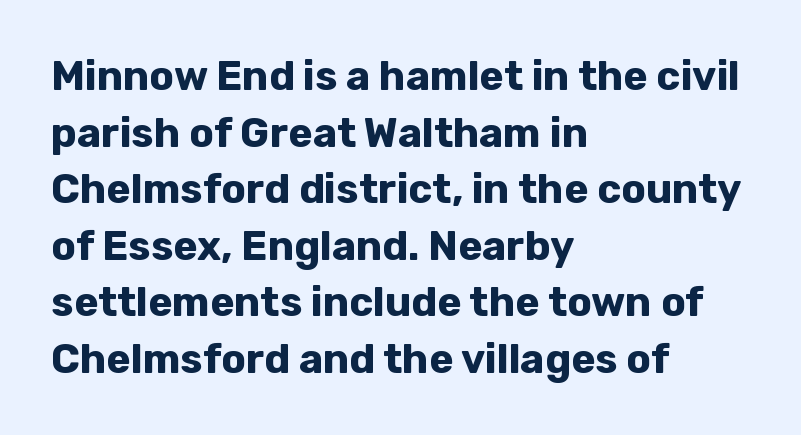
The image shows 41 px bold sans-serif type, upright; set left-aligned, normal line spacing (1.38x), normal letter spacing, not underlined; low stroke contrast and a medium x-height.
